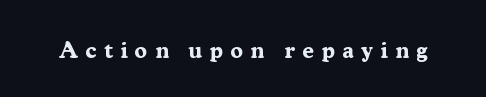
Q: Is the text bold? A: Yes.
Q: Is the text italic (slanted)? A: No, it is upright.
Q: Is the text underlined? A: No.
Q: Is the spacing between letters normal or unusually wide? A: Unusually wide.
